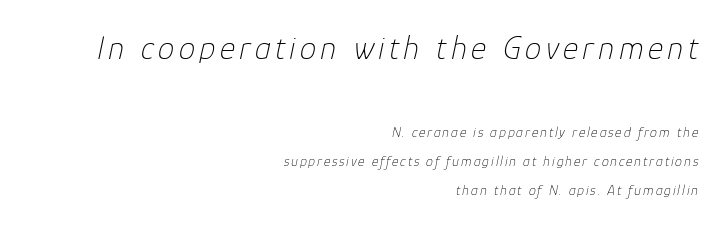
The image shows 33 px thin type, italic (leaning right); set right-aligned, loose line spacing (2.07x), not underlined; the first (top) block is 2.36x larger; low stroke contrast and a medium x-height.
